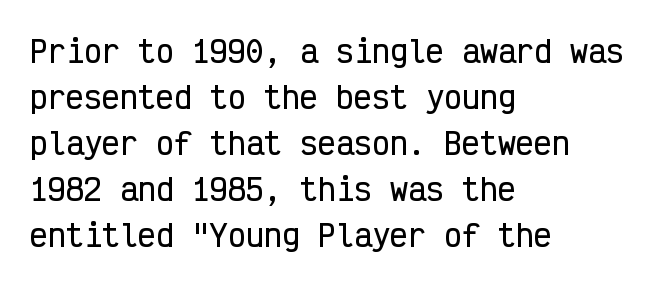
{"serif": "no", "italic": "no", "width": "condensed", "stroke_contrast": "low", "x_height": "medium", "monospaced": "yes", "underline": "no", "align": "left", "line_spacing": "normal", "line_spacing_ratio": 1.53, "letter_spacing": "normal", "letter_spacing_em": 0.0, "glyph_px": 30}
